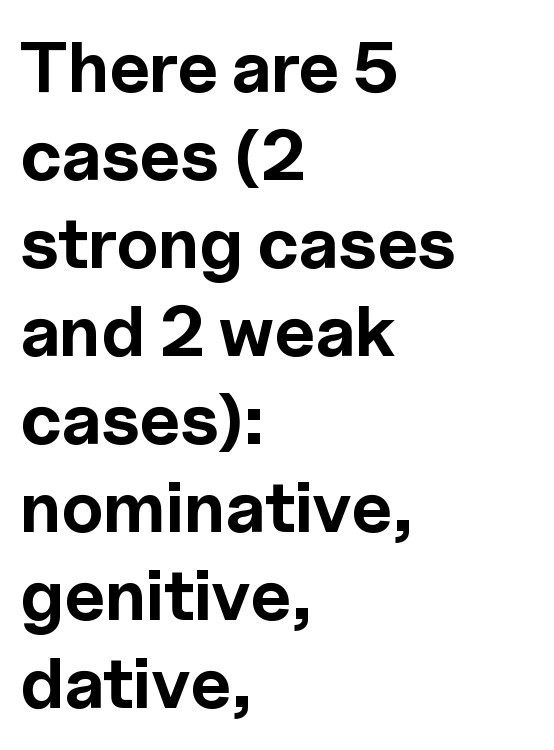
The image shows 71 px bold sans-serif type, upright; set left-aligned, line spacing 1.24x, normal letter spacing, not underlined; a medium x-height.
